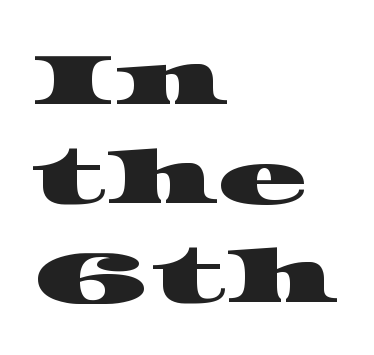
{"serif": "yes", "width": "wide", "stroke_contrast": "high", "x_height": "large", "monospaced": "no", "underline": "no", "align": "left", "line_spacing": "normal", "line_spacing_ratio": 1.32, "letter_spacing": "normal", "letter_spacing_em": 0.0, "glyph_px": 75}
